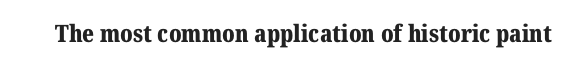
What stands out about the letter spacing? Nothing — it is the standard amount. Upright lettering throughout. Bold? Absolutely — the strokes are thick and heavy. The glyphs are unaccompanied by any horizontal stroke below them.
